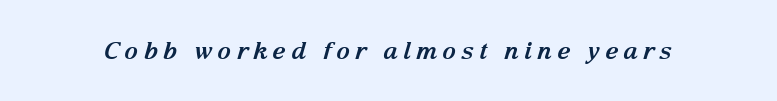
Q: Is the text bold? A: Yes.
Q: Is the text italic (slanted)? A: Yes, it leans right by about 15 degrees.
Q: Is the text underlined? A: No.
Q: Is the spacing between letters normal or unusually wide? A: Unusually wide.
